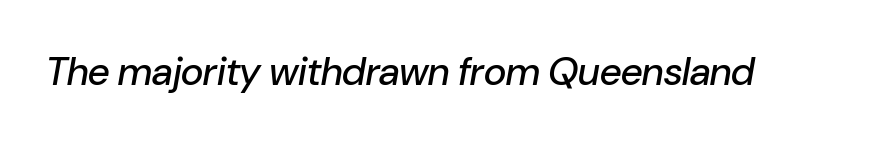
The image shows 39 px text type, italic (leaning right); set normal letter spacing, not underlined; low stroke contrast and a medium x-height.
